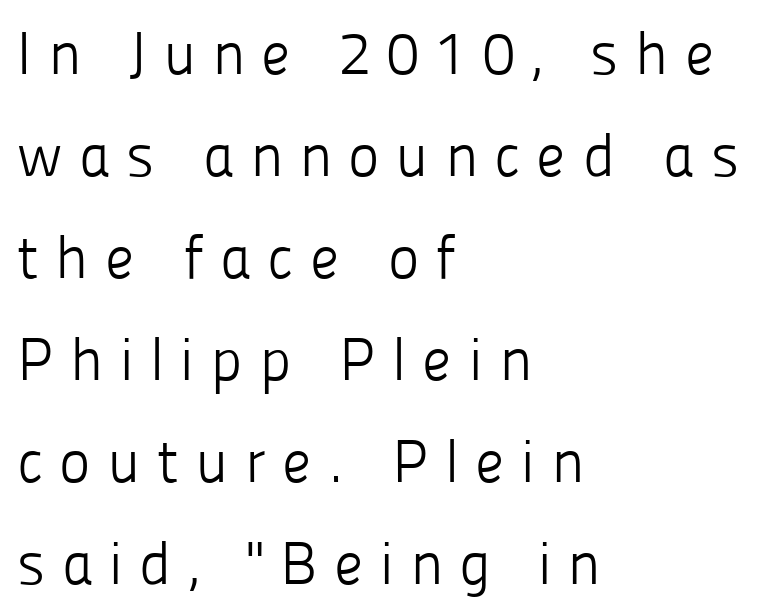
Q: Is the text bold? A: No.
Q: Is the text italic (slanted)? A: No, it is upright.
Q: Is the typeface a serif or a sans-serif typeface? A: Sans-serif.
Q: Is the text underlined? A: No.
Q: How is the paragraph aligned? A: Left-aligned.
Q: Is the spacing between letters normal or unusually wide? A: Unusually wide.
Q: Is the spacing between lines tight, normal or loose? A: Normal.
Q: Width (condensed, normal, or wide)? A: Normal.
Q: Stroke contrast? A: Low.
Q: x-height? A: Medium.
Q: Monospaced? A: No.
